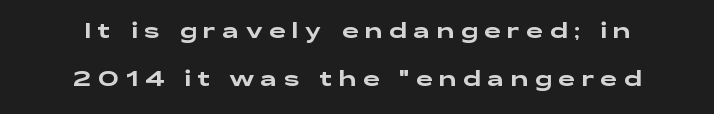
Q: Is the text italic (slanted)? A: No, it is upright.
Q: Is the text underlined? A: No.
Q: How is the paragraph aligned? A: Centered.
Q: Is the spacing between letters normal or unusually wide? A: Unusually wide.
Q: Is the spacing between lines tight, normal or loose? A: Loose.
